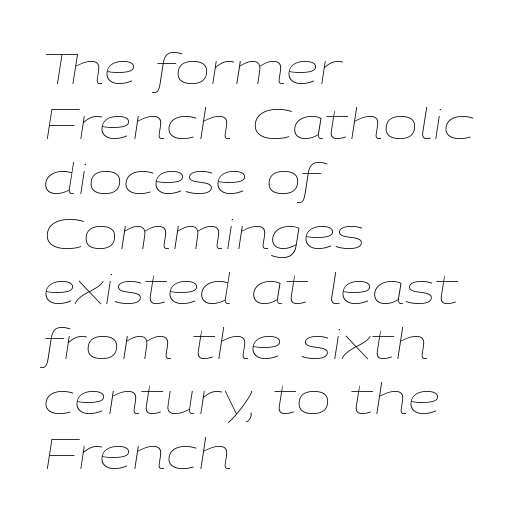
Q: Is the text bold? A: No.
Q: Is the text italic (slanted)? A: Yes, it leans right by about 9 degrees.
Q: Is the text underlined? A: No.
Q: How is the paragraph aligned? A: Left-aligned.
Q: Is the spacing between letters normal or unusually wide? A: Normal.
Q: Is the spacing between lines tight, normal or loose? A: Normal.
Q: Width (condensed, normal, or wide)? A: Wide.
Q: Stroke contrast? A: Low.
Q: x-height? A: Medium.
Q: Monospaced? A: No.
